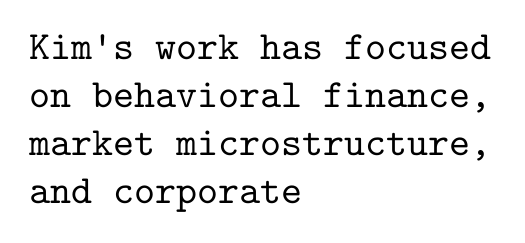
The image shows 40 px serif type, upright, monospaced; set left-aligned, line spacing 1.2x, normal letter spacing, not underlined; low stroke contrast and a medium x-height.
